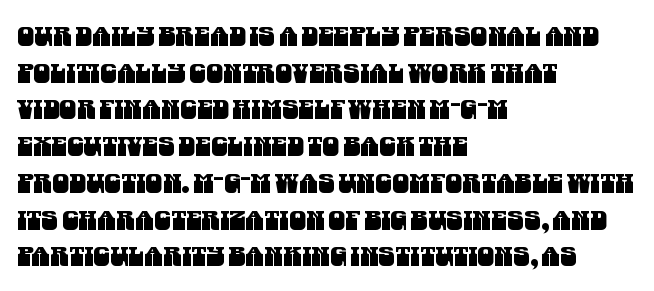
The image shows 27 px text type; set left-aligned, normal line spacing (1.36x), normal letter spacing, not underlined.
